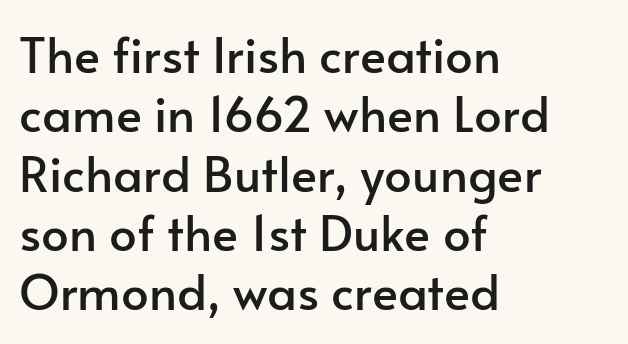
{"serif": "no", "italic": "no", "width": "normal", "stroke_contrast": "low", "x_height": "small", "monospaced": "no", "underline": "no", "align": "left", "line_spacing_ratio": 1.21, "letter_spacing": "normal", "letter_spacing_em": 0.0, "glyph_px": 49}
